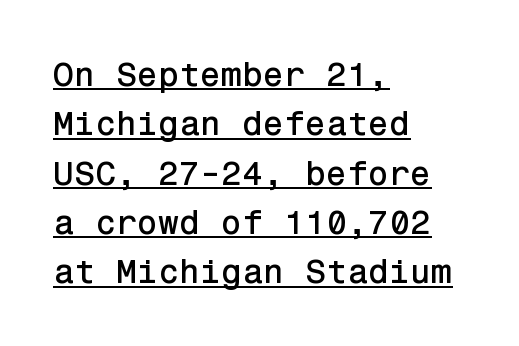
Q: Is the text italic (slanted)? A: No, it is upright.
Q: Is the typeface a serif or a sans-serif typeface? A: Sans-serif.
Q: Is the text underlined? A: Yes.
Q: How is the paragraph aligned? A: Left-aligned.
Q: Is the spacing between letters normal or unusually wide? A: Normal.
Q: Is the spacing between lines tight, normal or loose? A: Normal.
Q: Width (condensed, normal, or wide)? A: Normal.
Q: Stroke contrast? A: Low.
Q: x-height? A: Medium.
